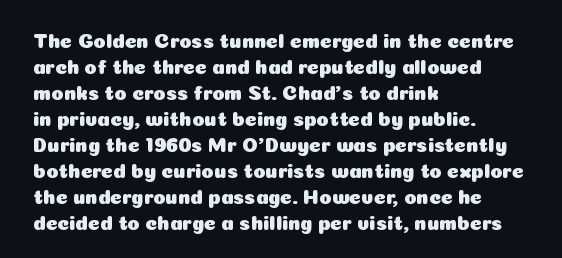
The letterforms sit shoulder to shoulder at normal distance. The lines in this sample share a left origin and differ only in where they stop. Lines of text with bare space underneath. This sample keeps an unexceptional amount of space between lines. Upright lettering throughout.
